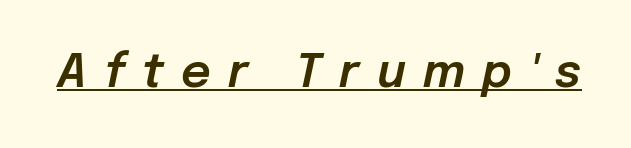
This sample has the flowing, uneven cadence of proportional lettering. Glyph-to-glyph distance is far greater than everyday printed text. Compared with undecorated copy, this sample adds a rule below the words. Would a proofreader flag this as italicized? Yes.
